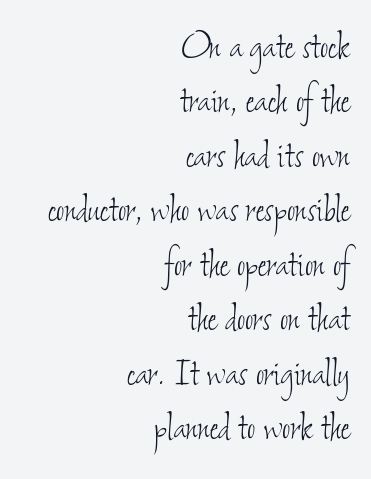
Do the characters align in a grid? No, the font is proportional. Here the glyphs are tracked normally, forming tight word shapes. The compositor pushed each line to the right boundary. Check the space under the baseline: it is left empty. Stems here are at most as thick as an everyday book face.
